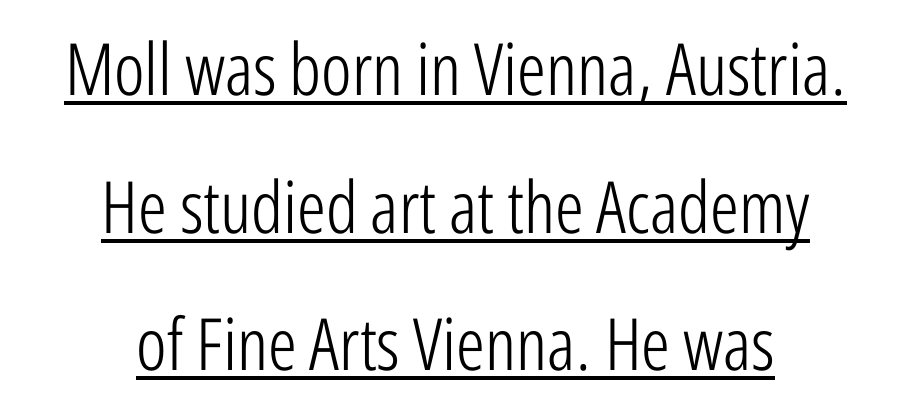
{"serif": "no", "italic": "no", "bold": "no", "weight": "light", "width": "condensed", "stroke_contrast": "low", "x_height": "medium", "monospaced": "no", "underline": "yes", "align": "center", "line_spacing": "loose", "line_spacing_ratio": 1.91, "letter_spacing": "normal", "letter_spacing_em": 0.0, "glyph_px": 72}
